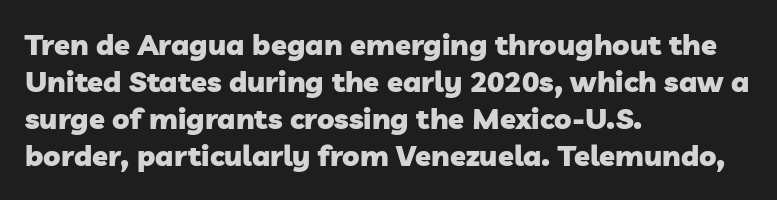
The type family on display is of the sans-serif kind. Heft: maximum for text — a bold. The passage shown is typed in a proportional face where columns would drift. Honestly, the letter spacing is just normal — you wouldn't notice it. The rag falls on the right side of this text block. Each row of text sits above clean, open space.
